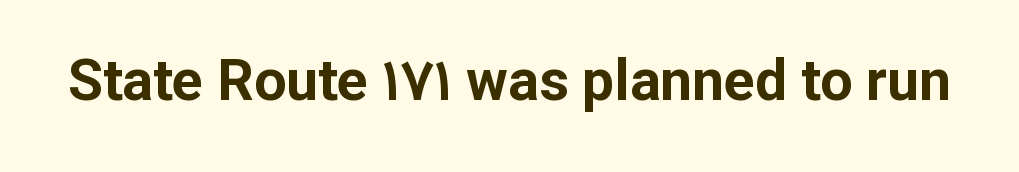
Q: Is the text bold? A: Yes.
Q: Is the text italic (slanted)? A: No, it is upright.
Q: Is the typeface a serif or a sans-serif typeface? A: Sans-serif.
Q: Is the text underlined? A: No.
Q: Is the spacing between letters normal or unusually wide? A: Normal.
Q: Width (condensed, normal, or wide)? A: Normal.
Q: Stroke contrast? A: Low.
Q: x-height? A: Medium.
Q: Monospaced? A: No.
